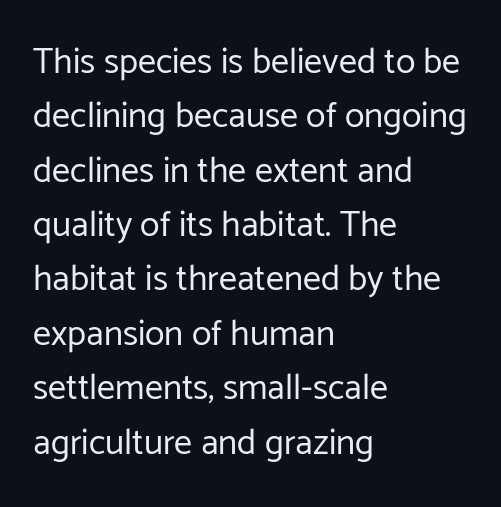
Decoration check: the copy has no underline. Quick note: interline space is typical. Spacing verdict: proportional, widths tailored to each character. Is there any slant? The stems are plumb. Stems and bowls with no extra thickness — not bold.
